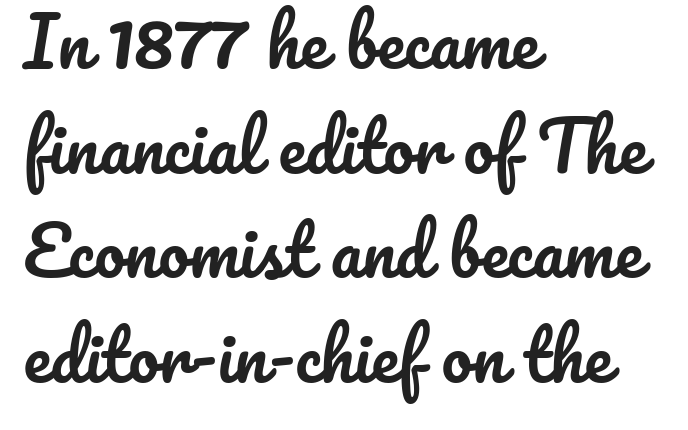
The image shows 68 px text type; set left-aligned, normal line spacing (1.54x), normal letter spacing, not underlined; low stroke contrast and a small x-height.
